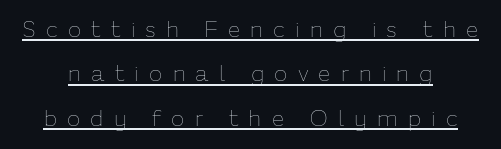
{"italic": "no", "bold": "no", "underline": "yes", "align": "center", "line_spacing": "loose", "line_spacing_ratio": 2.02, "letter_spacing": "wide", "letter_spacing_em": 0.46, "glyph_px": 22}
